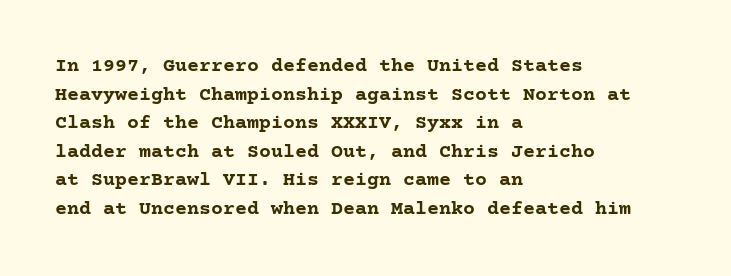
Q: Is the text bold? A: Yes.
Q: Is the text italic (slanted)? A: No, it is upright.
Q: Is the text underlined? A: No.
Q: How is the paragraph aligned? A: Left-aligned.
Q: Is the spacing between letters normal or unusually wide? A: Normal.
Q: Is the spacing between lines tight, normal or loose? A: Normal.
